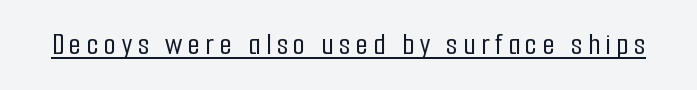
Nothing sits at the stroke ends, so this counts as sans-serif. This sample has the flowing, uneven cadence of proportional lettering. Has an underline been added? It has. The letters stand upright; this is a roman face.
